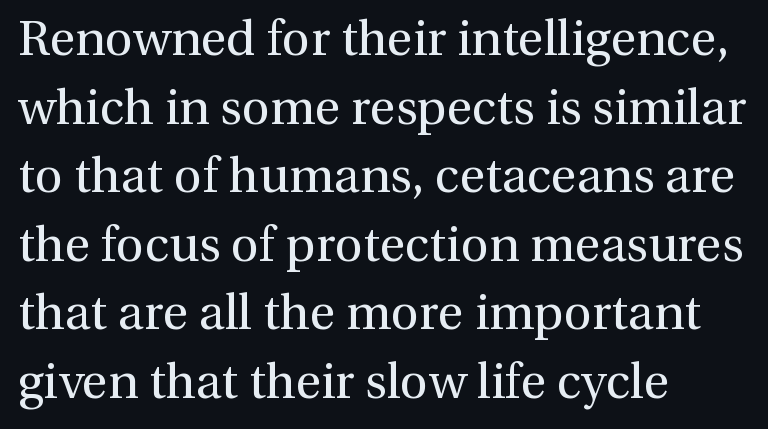
Q: Is the text bold? A: No.
Q: Is the text italic (slanted)? A: No, it is upright.
Q: Is the typeface a serif or a sans-serif typeface? A: Serif.
Q: Is the text underlined? A: No.
Q: How is the paragraph aligned? A: Left-aligned.
Q: Is the spacing between letters normal or unusually wide? A: Normal.
Q: Is the spacing between lines tight, normal or loose? A: Normal.
Q: Width (condensed, normal, or wide)? A: Normal.
Q: x-height? A: Medium.
Q: Monospaced? A: No.
